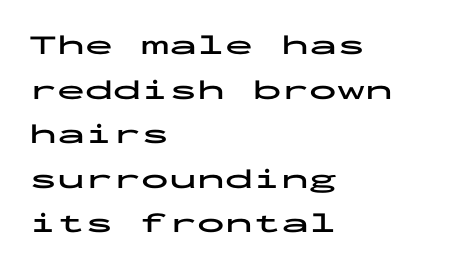
If you measured baseline to baseline, you'd find a middling distance. Alignment: flush left. The axis of the letterforms is exactly vertical. You could call the tracking neutral — neither tight nor loose. The foot of each line stays bare and open.
